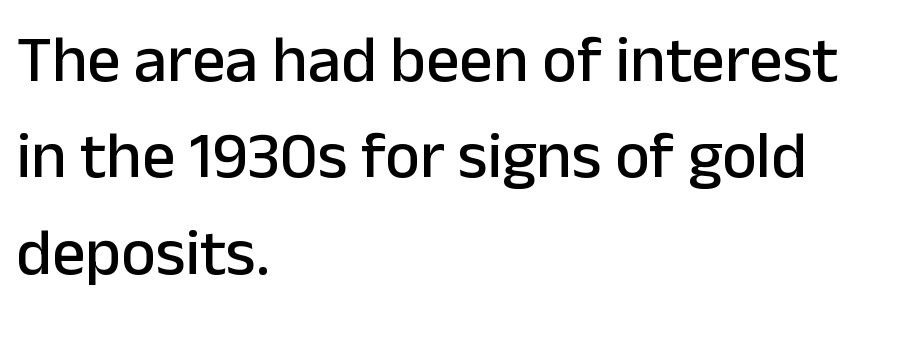
Q: Is the text italic (slanted)? A: No, it is upright.
Q: Is the typeface a serif or a sans-serif typeface? A: Sans-serif.
Q: Is the text underlined? A: No.
Q: How is the paragraph aligned? A: Left-aligned.
Q: Is the spacing between letters normal or unusually wide? A: Normal.
Q: Is the spacing between lines tight, normal or loose? A: Normal.
Q: Width (condensed, normal, or wide)? A: Normal.
Q: Stroke contrast? A: Low.
Q: x-height? A: Medium.
Q: Monospaced? A: No.
